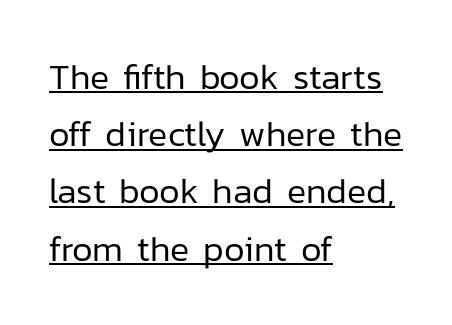
Q: Is the text bold? A: No.
Q: Is the text italic (slanted)? A: No, it is upright.
Q: Is the typeface a serif or a sans-serif typeface? A: Sans-serif.
Q: Is the text underlined? A: Yes.
Q: How is the paragraph aligned? A: Left-aligned.
Q: Is the spacing between letters normal or unusually wide? A: Normal.
Q: Is the spacing between lines tight, normal or loose? A: Normal.
Q: Width (condensed, normal, or wide)? A: Normal.
Q: Stroke contrast? A: Low.
Q: x-height? A: Medium.
Q: Monospaced? A: No.
